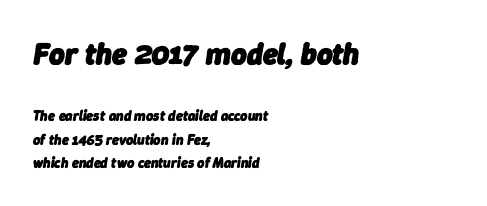
{"italic": "yes", "lean": "right", "slant_degrees": 9, "bold": "yes", "weight": "heavy", "width": "normal", "stroke_contrast": "low", "x_height": "medium", "monospaced": "no", "underline": "no", "align": "left", "line_spacing": "normal", "line_spacing_ratio": 1.65, "letter_spacing": "normal", "letter_spacing_em": 0.0, "larger_block": "first", "size_ratio": 2.14, "glyph_px": 30}
